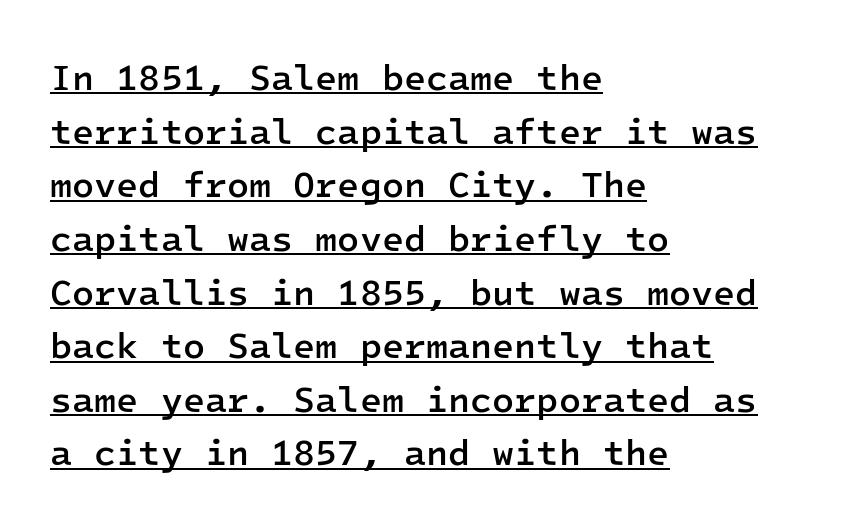
{"serif": "no", "italic": "no", "bold": "semi", "weight": "semibold", "width": "normal", "stroke_contrast": "low", "x_height": "medium", "monospaced": "yes", "underline": "yes", "align": "left", "line_spacing": "normal", "line_spacing_ratio": 1.49, "letter_spacing": "normal", "letter_spacing_em": 0.0, "glyph_px": 36}
